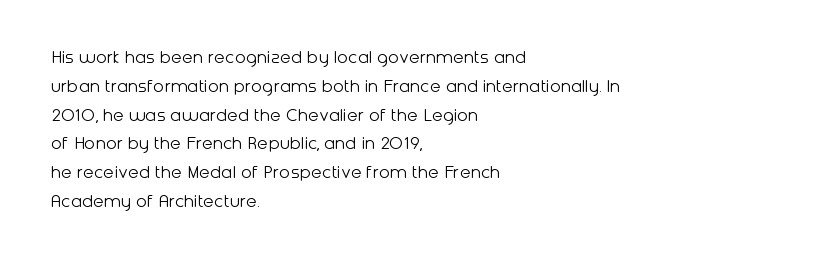
{"italic": "no", "bold": "no", "underline": "no", "align": "left", "line_spacing": "normal", "line_spacing_ratio": 1.44, "letter_spacing": "normal", "letter_spacing_em": 0.0, "glyph_px": 20}
